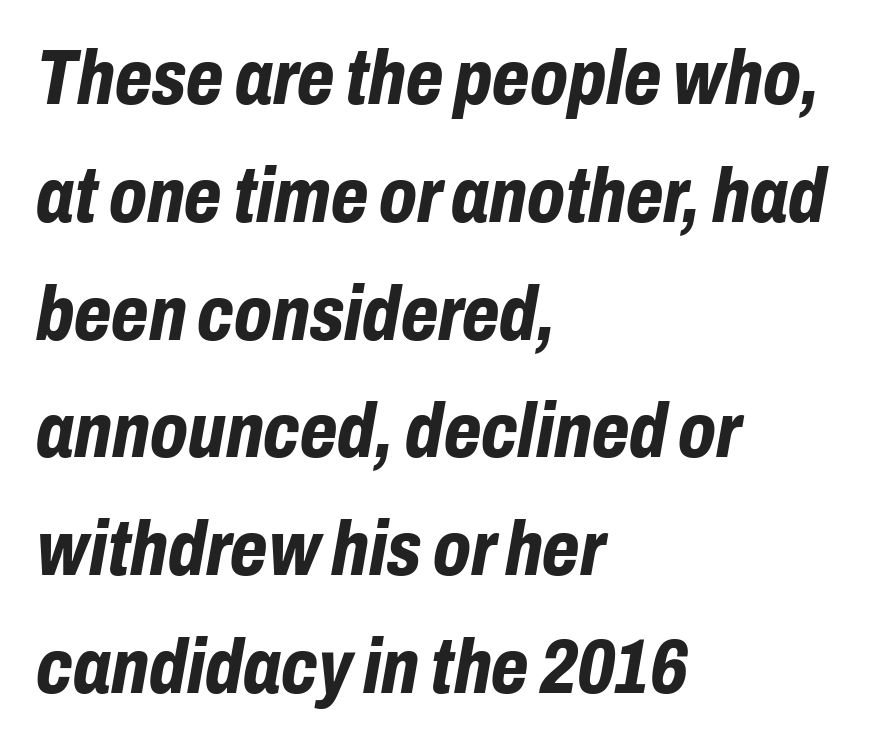
The image shows 77 px bold, condensed type, italic (leaning right); set left-aligned, normal line spacing (1.53x), normal letter spacing, not underlined; low stroke contrast and a medium x-height.
